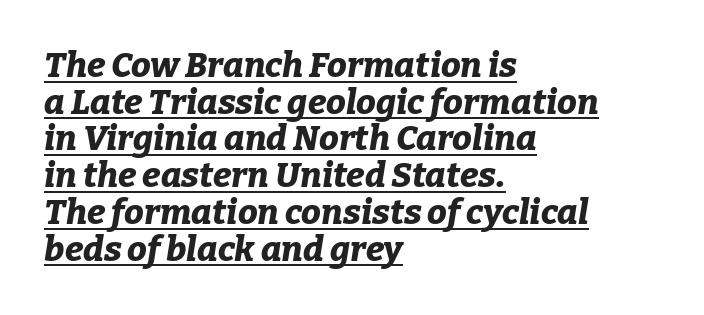
The image shows 35 px bold type, italic (leaning right); set left-aligned, tight line spacing (1.05x), normal letter spacing, underlined; low stroke contrast and a medium x-height.
